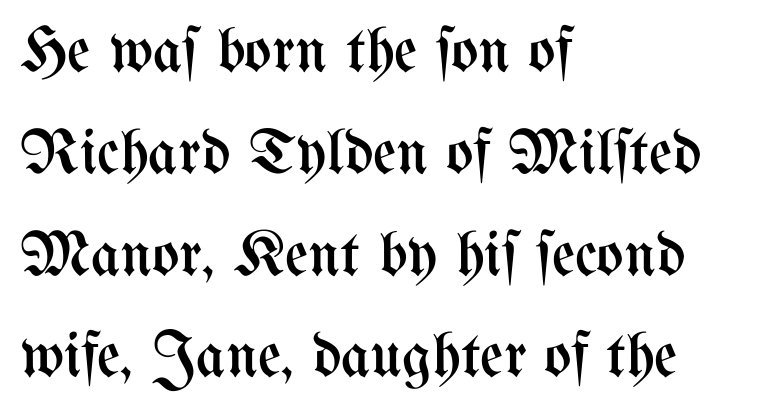
The strip under each line holds only bare page. Is there any slant? The stems are plumb. The letterforms sit at book weight or below. These lines keep a tight, regular rhythm from letter to letter. Each letter keeps its own natural width here, so spacing adapts to shape.
